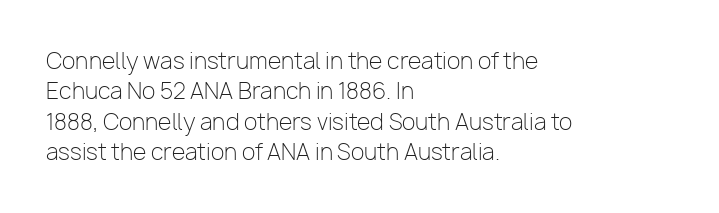
Q: Is the text bold? A: No.
Q: Is the text italic (slanted)? A: No, it is upright.
Q: Is the text underlined? A: No.
Q: How is the paragraph aligned? A: Left-aligned.
Q: Is the spacing between letters normal or unusually wide? A: Normal.
Q: Is the spacing between lines tight, normal or loose? A: Normal.
